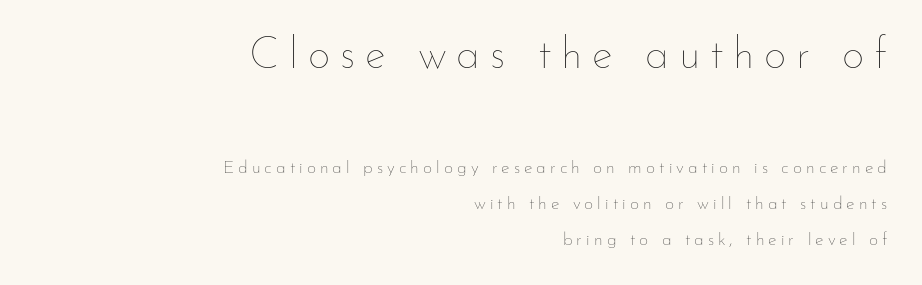
Q: Is the text bold? A: No.
Q: Is the text italic (slanted)? A: No, it is upright.
Q: Is the text underlined? A: No.
Q: How is the paragraph aligned? A: Right-aligned.
Q: Is the spacing between letters normal or unusually wide? A: Unusually wide.
Q: Is the spacing between lines tight, normal or loose? A: Loose.
Q: Which block of text is set in a larger size, the first (top) or the second (bottom)? A: The first (top) one.
Q: Width (condensed, normal, or wide)? A: Normal.
Q: Stroke contrast? A: Low.
Q: x-height? A: Small.
Q: Monospaced? A: No.
